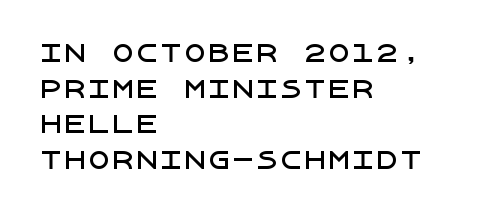
The lettering holds an erect, upright posture throughout. Inter-character spacing is left at the font's built-in metrics. The glyphs are unaccompanied by any horizontal stroke below them. Horizontal alignment here is leftward, the default for most running prose. Is there much room between lines? A standard amount, neither cramped nor airy.
